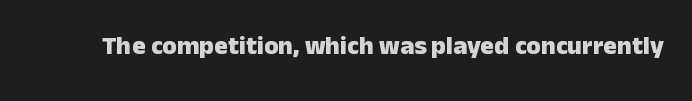
Q: Is the text bold? A: Yes.
Q: Is the text italic (slanted)? A: No, it is upright.
Q: Is the text underlined? A: No.
Q: Is the spacing between letters normal or unusually wide? A: Normal.
